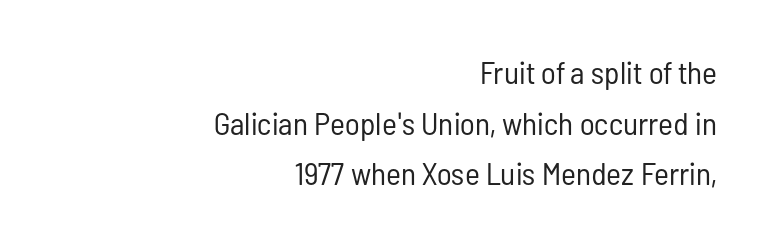
The image shows 32 px regular-weight, condensed sans-serif type, upright; set right-aligned, normal line spacing (1.58x), normal letter spacing, not underlined; low stroke contrast and a medium x-height.
